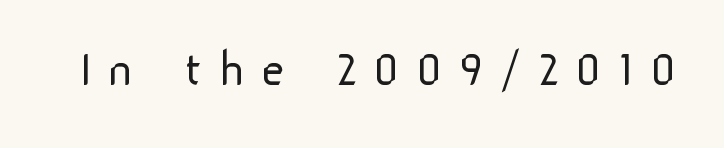
Q: Is the text bold? A: No.
Q: Is the text italic (slanted)? A: No, it is upright.
Q: Is the typeface a serif or a sans-serif typeface? A: Sans-serif.
Q: Is the text underlined? A: No.
Q: Is the spacing between letters normal or unusually wide? A: Unusually wide.
Q: Width (condensed, normal, or wide)? A: Normal.
Q: Stroke contrast? A: Low.
Q: x-height? A: Medium.
Q: Monospaced? A: No.
